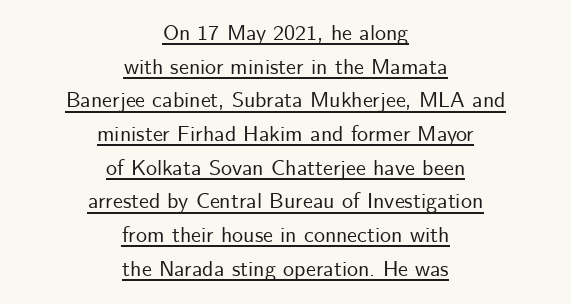
Nothing unusual about the tracking: characters are spaced as the font intends. The type sits square on the baseline with zero lean. Each line of the rendering has a horizontal stroke beneath the glyphs. The typesetter chose a symmetrical, centered arrangement here.
